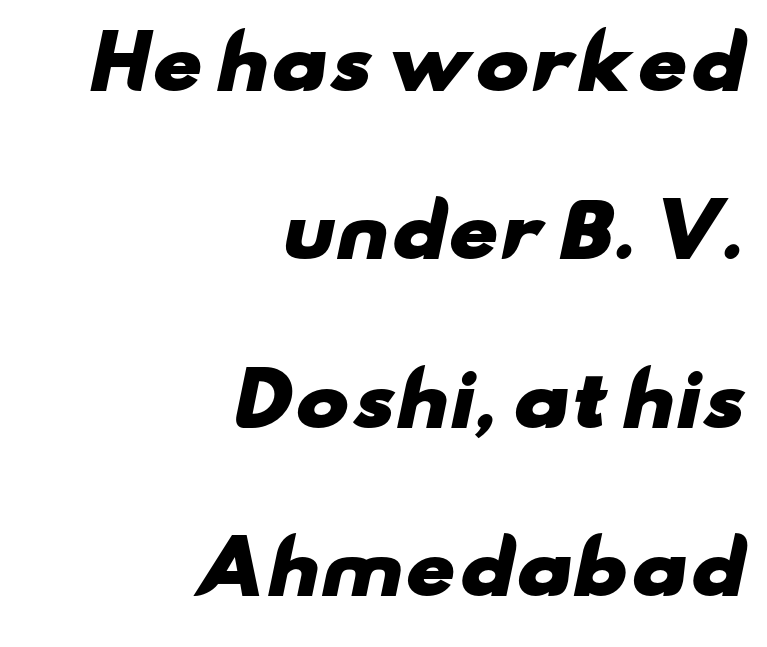
Q: Is the text bold? A: Yes.
Q: Is the typeface a serif or a sans-serif typeface? A: Sans-serif.
Q: Is the text underlined? A: No.
Q: How is the paragraph aligned? A: Right-aligned.
Q: Is the spacing between letters normal or unusually wide? A: Normal.
Q: Is the spacing between lines tight, normal or loose? A: Loose.
Q: Width (condensed, normal, or wide)? A: Wide.
Q: Stroke contrast? A: Low.
Q: x-height? A: Small.
Q: Monospaced? A: No.
